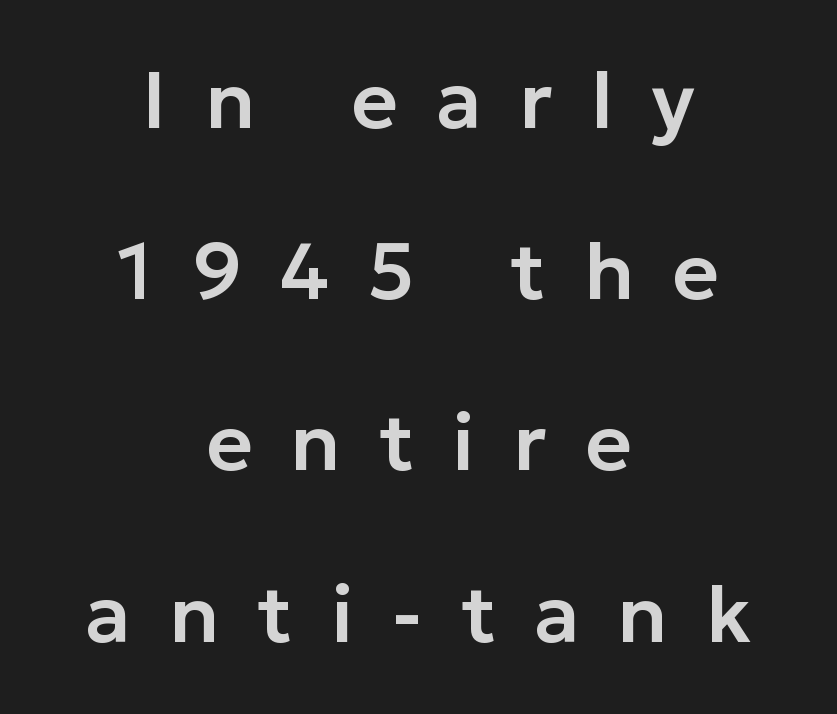
The line-height multiplier appears high, well above default. Upright lettering throughout. Note the varied advance widths — an 'i' is clearly narrower than an 'm'. Is the letter spacing exaggerated? Yes — the characters are pushed far apart.
